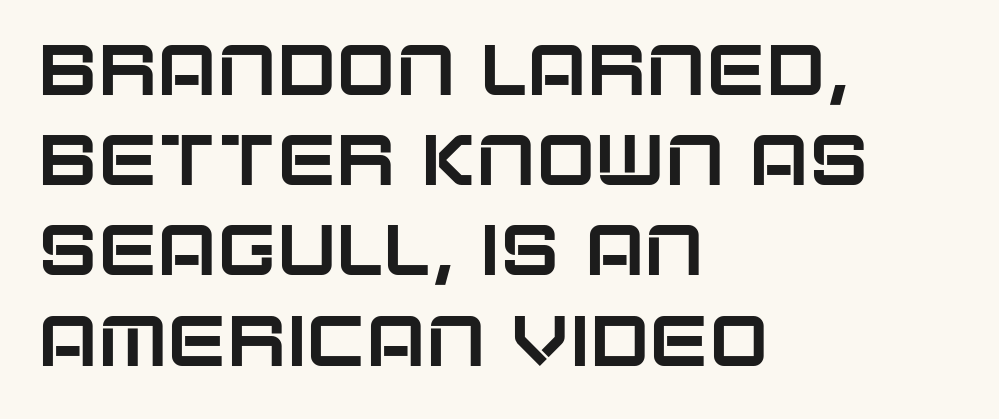
{"serif": "no", "italic": "no", "width": "normal", "stroke_contrast": "low", "x_height": "large", "monospaced": "no", "underline": "no", "align": "left", "line_spacing": "normal", "line_spacing_ratio": 1.27, "letter_spacing": "normal", "letter_spacing_em": 0.0, "glyph_px": 71}
